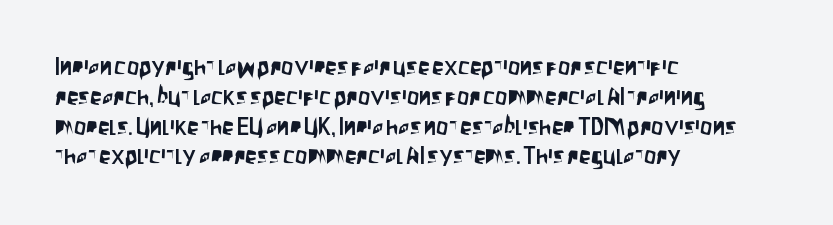
{"italic": "no", "underline": "no", "align": "left", "line_spacing_ratio": 1.24, "letter_spacing": "normal", "letter_spacing_em": 0.0, "glyph_px": 24}
